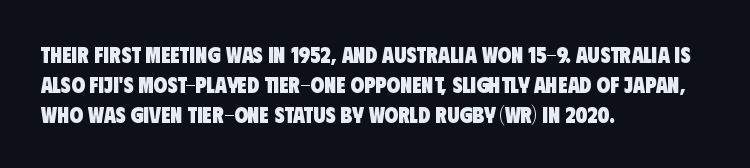
This sample uses plain, unmodified letter spacing. Successive baselines arrive at the customary interval. In terms of weight, the rendering is a true, heavy bold. Beneath every word, the page is bare. Where is the straight margin? On the left.
